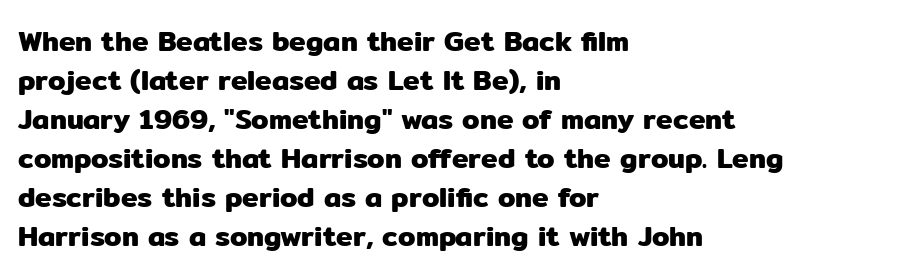
The image shows 28 px sans-serif type, upright; set left-aligned, normal line spacing (1.39x), normal letter spacing, not underlined; low stroke contrast and a medium x-height.
